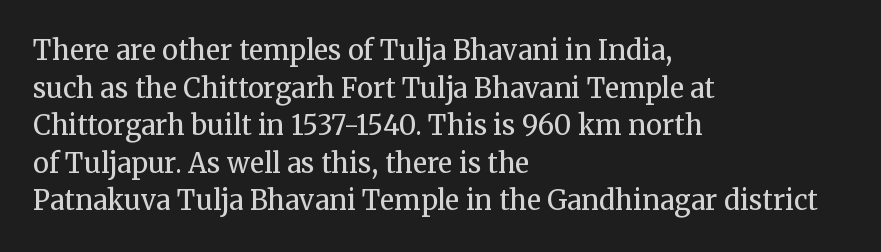
The image shows 27 px text type, upright; set left-aligned, normal line spacing (1.39x), normal letter spacing, not underlined.
